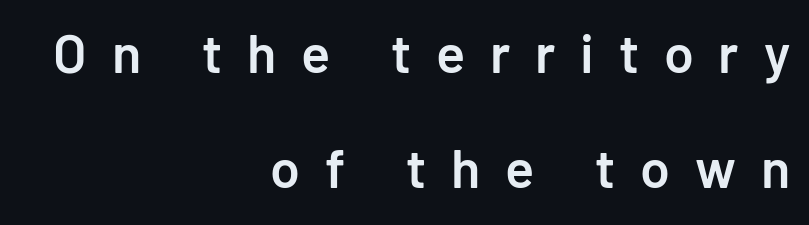
{"serif": "no", "italic": "no", "bold": "semi", "weight": "semibold", "width": "normal", "stroke_contrast": "low", "x_height": "medium", "monospaced": "no", "underline": "no", "align": "right", "line_spacing": "loose", "line_spacing_ratio": 2.13, "letter_spacing": "wide", "letter_spacing_em": 0.46, "glyph_px": 54}
